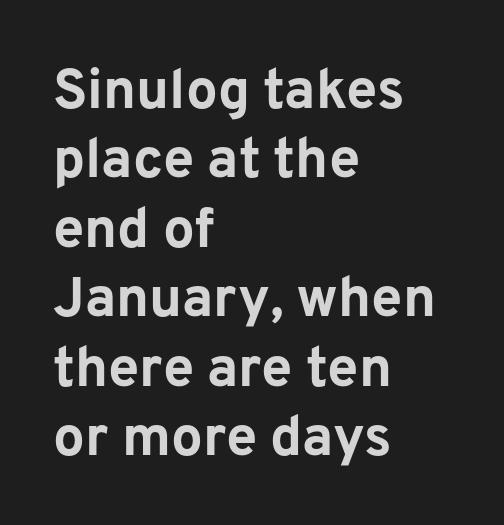
{"serif": "no", "italic": "no", "bold": "yes", "weight": "bold", "width": "normal", "stroke_contrast": "low", "x_height": "medium", "monospaced": "no", "underline": "no", "align": "left", "line_spacing_ratio": 1.24, "letter_spacing": "normal", "letter_spacing_em": 0.0, "glyph_px": 56}
